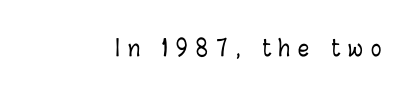
The letters stand straight up with perfectly vertical stems. These lines have a slow, spaced-out rhythm from letter to letter. Unmarked baselines from the first word to the last.
